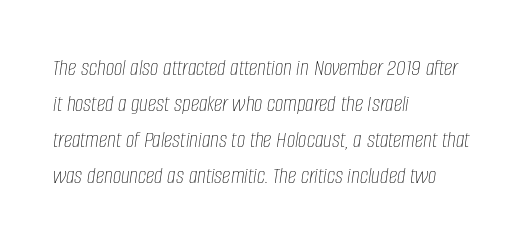
A typesetter would mark this as italic. Leading matches the norm, producing a regular column. Letters have the restrained weight of plain body copy at most. Words appear dense and cohesive because spacing is normal. The words here are not underlined.
